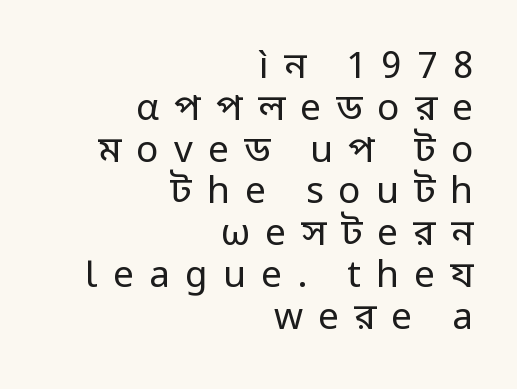
If you drew a line through each stem, it would be perfectly vertical. Is there much room between lines? No — they nearly touch. A typesetter would label this face a sans. The line texture is sparse and dotted thanks to wide tracking.
